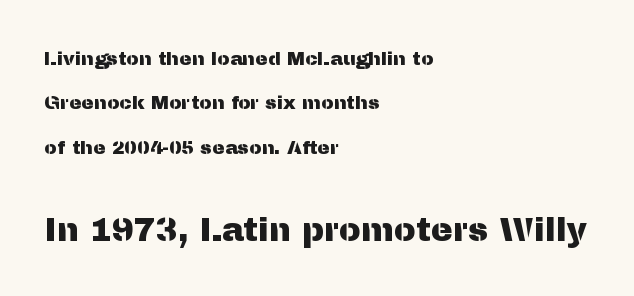
Ascenders rise straight up at ninety degrees. Descenders are the only things crossing below the line. The typeface chosen for these lines omits serifs. Compared with typical paragraphs, the rows here are farther apart. Spacing verdict: proportional, widths tailored to each character.
